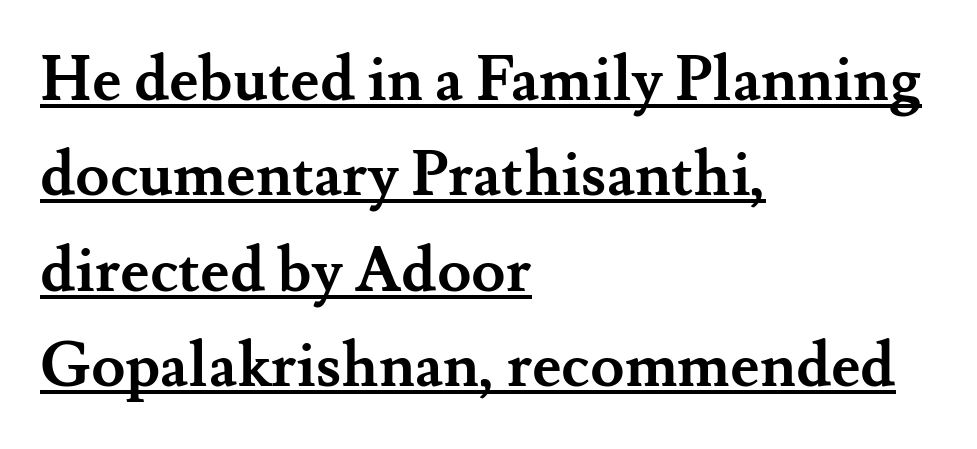
Weight: bold. The rows are spaced the way most documents space them. The glyphs are accompanied by a horizontal stroke just below them. Font category for this specimen: serif.
